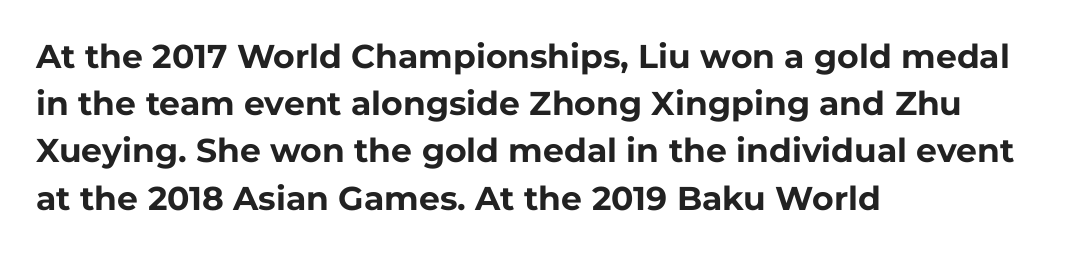
The image shows 33 px bold sans-serif type, upright; set left-aligned, normal line spacing (1.43x), normal letter spacing, not underlined; low stroke contrast and a medium x-height.
